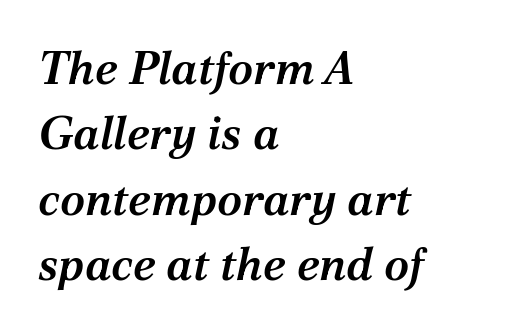
Q: Is the text bold? A: Semi-bold.
Q: Is the text italic (slanted)? A: Yes, it leans right by about 12 degrees.
Q: Is the typeface a serif or a sans-serif typeface? A: Serif.
Q: Is the text underlined? A: No.
Q: How is the paragraph aligned? A: Left-aligned.
Q: Is the spacing between letters normal or unusually wide? A: Normal.
Q: Is the spacing between lines tight, normal or loose? A: Normal.
Q: Width (condensed, normal, or wide)? A: Normal.
Q: Stroke contrast? A: Medium.
Q: x-height? A: Medium.
Q: Monospaced? A: No.
